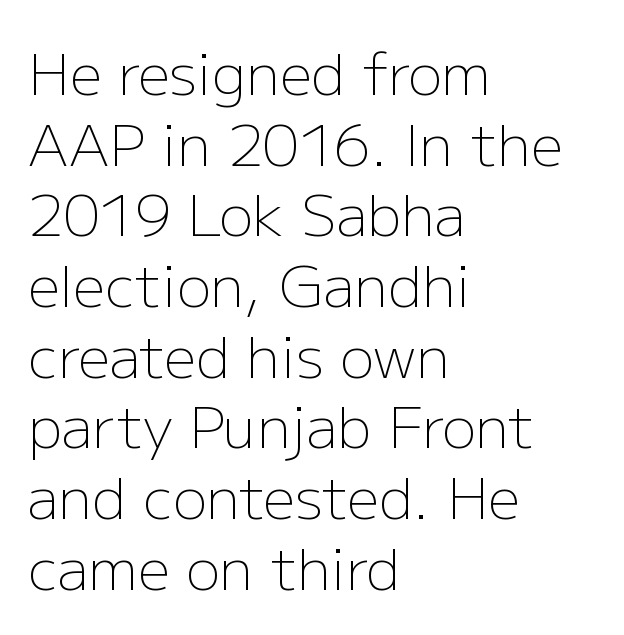
Q: Is the text bold? A: No.
Q: Is the text italic (slanted)? A: No, it is upright.
Q: Is the typeface a serif or a sans-serif typeface? A: Sans-serif.
Q: Is the text underlined? A: No.
Q: How is the paragraph aligned? A: Left-aligned.
Q: Is the spacing between letters normal or unusually wide? A: Normal.
Q: Width (condensed, normal, or wide)? A: Normal.
Q: Stroke contrast? A: Low.
Q: x-height? A: Medium.
Q: Monospaced? A: No.
